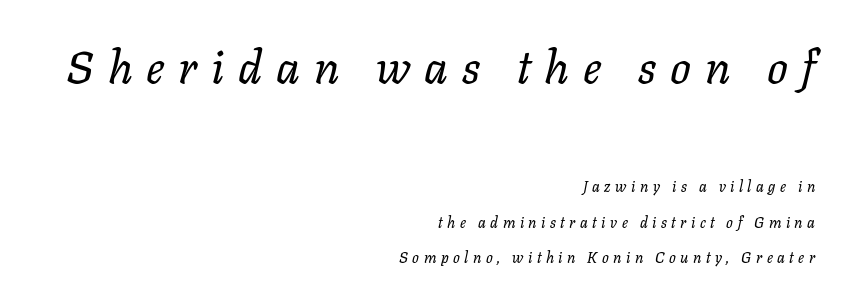
{"italic": "yes", "lean": "right", "slant_degrees": 11, "bold": "no", "weight": "regular", "width": "normal", "stroke_contrast": "low", "x_height": "medium", "monospaced": "no", "underline": "no", "align": "right", "line_spacing": "loose", "line_spacing_ratio": 2.39, "letter_spacing": "wide", "letter_spacing_em": 0.3, "larger_block": "first", "size_ratio": 3.07, "glyph_px": 46}
